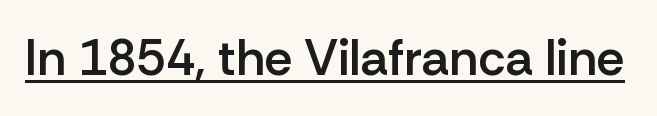
A typesetter would call this proportional, since set widths differ per character. Posture: straight, roman, zero tilt. Look at the stroke-to-counter ratio: somewhat heavy, a semibold. Serifs: no, the terminals of the letterforms are clean. Here the glyphs are tracked normally, forming tight word shapes. A continuous stroke trails under the words, as in a hyperlink.
